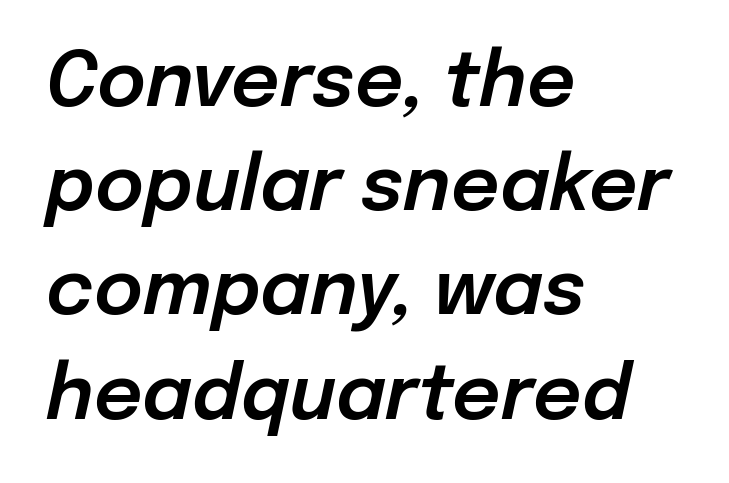
The image shows 75 px text type, italic (leaning right); set left-aligned, normal line spacing (1.39x), normal letter spacing, not underlined; low stroke contrast and a medium x-height.
